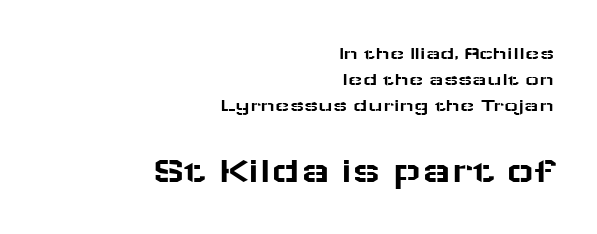
{"serif": "no", "italic": "no", "width": "wide", "stroke_contrast": "low", "x_height": "medium", "monospaced": "no", "underline": "no", "align": "right", "line_spacing": "normal", "line_spacing_ratio": 1.37, "letter_spacing": "normal", "letter_spacing_em": 0.0, "larger_block": "second", "size_ratio": 2.0, "glyph_px": 38}
